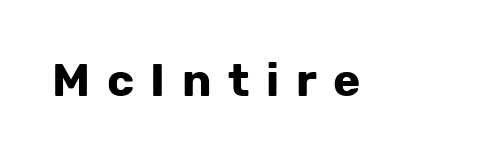
{"serif": "no", "italic": "no", "bold": "yes", "weight": "bold", "width": "normal", "stroke_contrast": "low", "x_height": "medium", "monospaced": "no", "underline": "no", "letter_spacing": "wide", "letter_spacing_em": 0.36, "glyph_px": 46}
